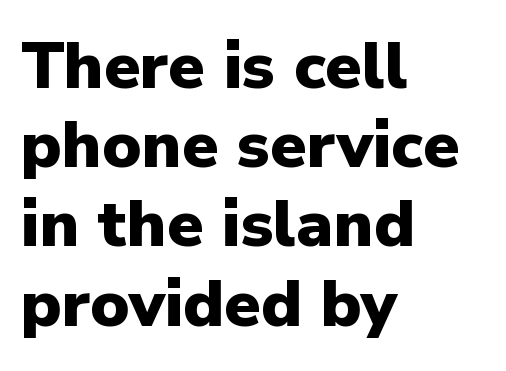
Q: Is the text bold? A: Yes.
Q: Is the text italic (slanted)? A: No, it is upright.
Q: Is the typeface a serif or a sans-serif typeface? A: Sans-serif.
Q: Is the text underlined? A: No.
Q: How is the paragraph aligned? A: Left-aligned.
Q: Is the spacing between letters normal or unusually wide? A: Normal.
Q: Width (condensed, normal, or wide)? A: Normal.
Q: Stroke contrast? A: Low.
Q: x-height? A: Medium.
Q: Monospaced? A: No.
